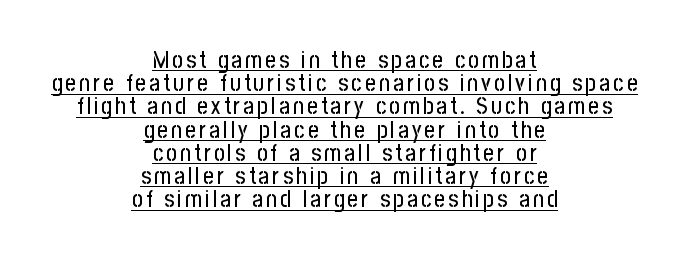
Posture: straight, roman, zero tilt. Baseline-to-baseline distance is barely more than the letter height. Decoration check: the copy is underlined. The compositor balanced each line on the midline.
